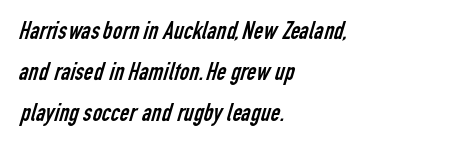
{"bold": "no", "underline": "no", "align": "left", "line_spacing": "normal", "line_spacing_ratio": 1.58, "letter_spacing": "normal", "letter_spacing_em": 0.0, "glyph_px": 26}
